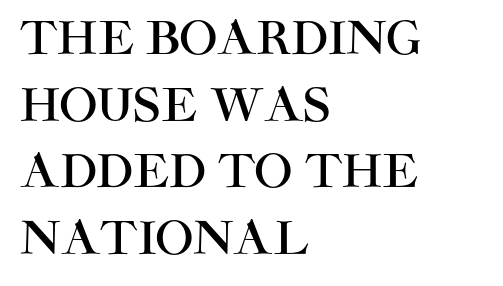
Q: Is the text italic (slanted)? A: No, it is upright.
Q: Is the typeface a serif or a sans-serif typeface? A: Sans-serif.
Q: Is the text underlined? A: No.
Q: How is the paragraph aligned? A: Left-aligned.
Q: Is the spacing between letters normal or unusually wide? A: Normal.
Q: Is the spacing between lines tight, normal or loose? A: Normal.
Q: Width (condensed, normal, or wide)? A: Normal.
Q: Stroke contrast? A: High.
Q: x-height? A: Large.
Q: Monospaced? A: No.
